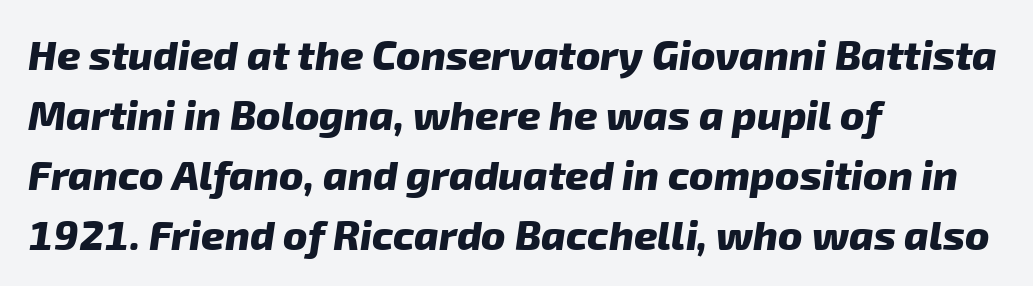
Q: Is the text bold? A: Yes.
Q: Is the typeface a serif or a sans-serif typeface? A: Sans-serif.
Q: Is the text underlined? A: No.
Q: How is the paragraph aligned? A: Left-aligned.
Q: Is the spacing between letters normal or unusually wide? A: Normal.
Q: Is the spacing between lines tight, normal or loose? A: Normal.
Q: Width (condensed, normal, or wide)? A: Normal.
Q: Stroke contrast? A: Low.
Q: x-height? A: Medium.
Q: Monospaced? A: No.
